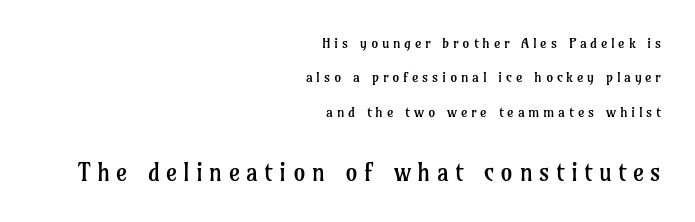
{"italic": "no", "bold": "no", "underline": "no", "align": "right", "line_spacing": "loose", "line_spacing_ratio": 2.46, "letter_spacing": "wide", "letter_spacing_em": 0.26, "larger_block": "second", "size_ratio": 1.71, "glyph_px": 24}
